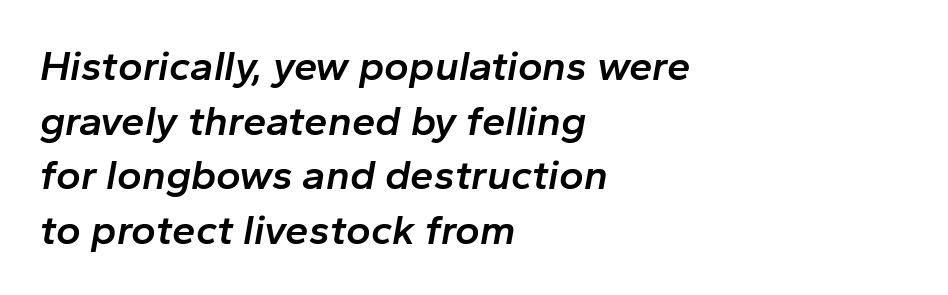
{"italic": "yes", "lean": "right", "slant_degrees": 10, "bold": "semi", "weight": "semibold", "width": "normal", "stroke_contrast": "low", "x_height": "medium", "monospaced": "no", "underline": "no", "align": "left", "line_spacing": "normal", "line_spacing_ratio": 1.3, "letter_spacing": "normal", "letter_spacing_em": 0.0, "glyph_px": 42}
